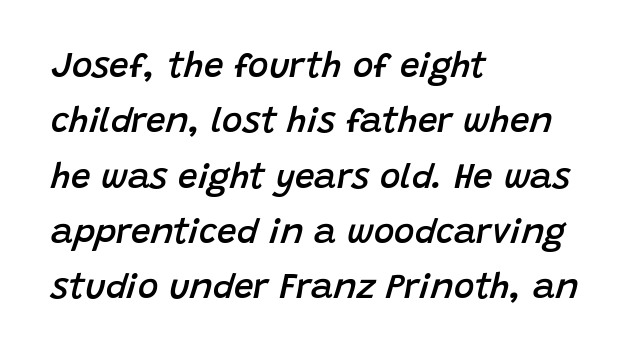
I'd describe the lettering as semibold — firm but not a full bold. Rows of type keep a routine distance in the vertical direction. A clean baseline with only descenders dipping below it. These lines stack with their left ends in a neat column.
